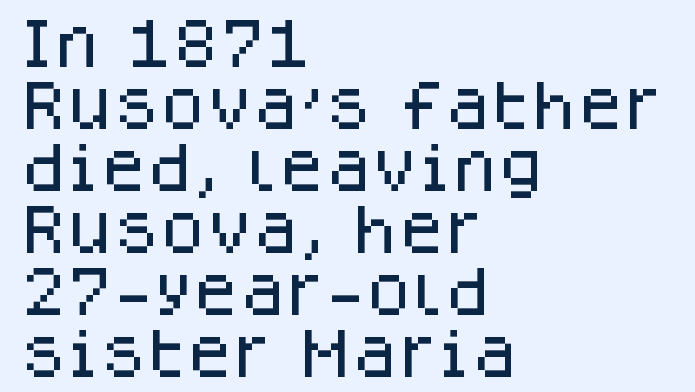
Q: Is the text italic (slanted)? A: No, it is upright.
Q: Is the typeface a serif or a sans-serif typeface? A: Sans-serif.
Q: Is the text underlined? A: No.
Q: How is the paragraph aligned? A: Left-aligned.
Q: Is the spacing between letters normal or unusually wide? A: Normal.
Q: Width (condensed, normal, or wide)? A: Normal.
Q: Stroke contrast? A: Low.
Q: x-height? A: Large.
Q: Monospaced? A: No.
